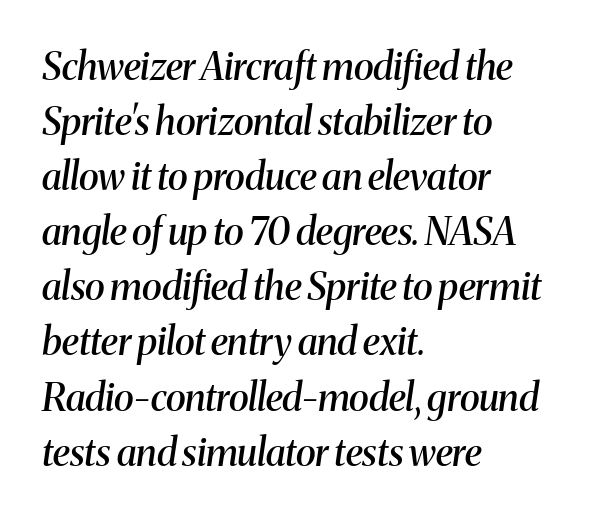
The image shows 38 px semibold serif type, italic (leaning right); set left-aligned, normal line spacing (1.45x), normal letter spacing, not underlined; medium stroke contrast and a medium x-height.
